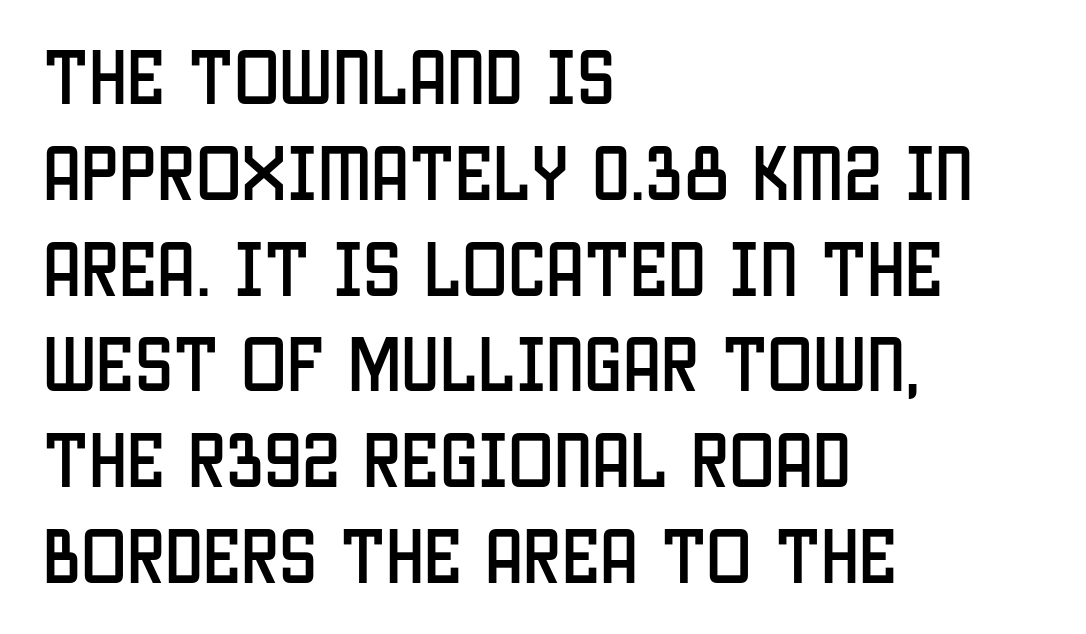
Q: Is the text italic (slanted)? A: No, it is upright.
Q: Is the typeface a serif or a sans-serif typeface? A: Sans-serif.
Q: Is the text underlined? A: No.
Q: How is the paragraph aligned? A: Left-aligned.
Q: Is the spacing between letters normal or unusually wide? A: Normal.
Q: Is the spacing between lines tight, normal or loose? A: Normal.
Q: Width (condensed, normal, or wide)? A: Condensed.
Q: Stroke contrast? A: Low.
Q: x-height? A: Large.
Q: Monospaced? A: No.
